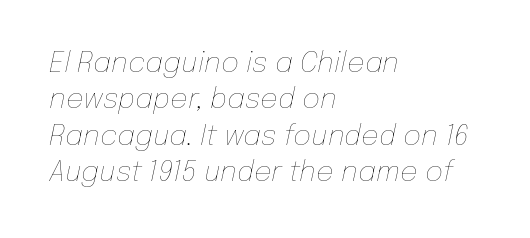
The image shows 28 px thin type, italic (leaning right); set left-aligned, normal line spacing (1.3x), normal letter spacing, not underlined; low stroke contrast and a medium x-height.
